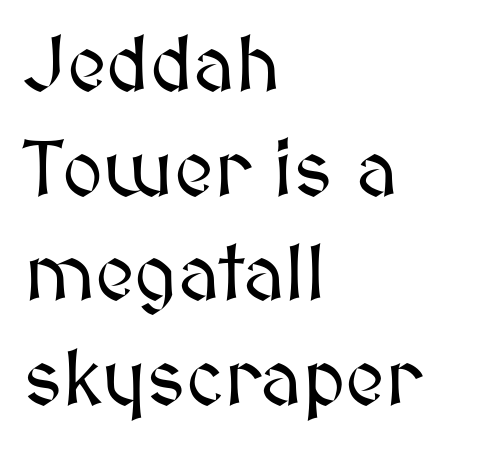
This sample is left-justified, so line endings fall wherever the words run out. A clean baseline with only descenders dipping below it. Note the varied advance widths — an 'i' is clearly narrower than an 'm'. Italic: no, the glyphs are upright roman.
